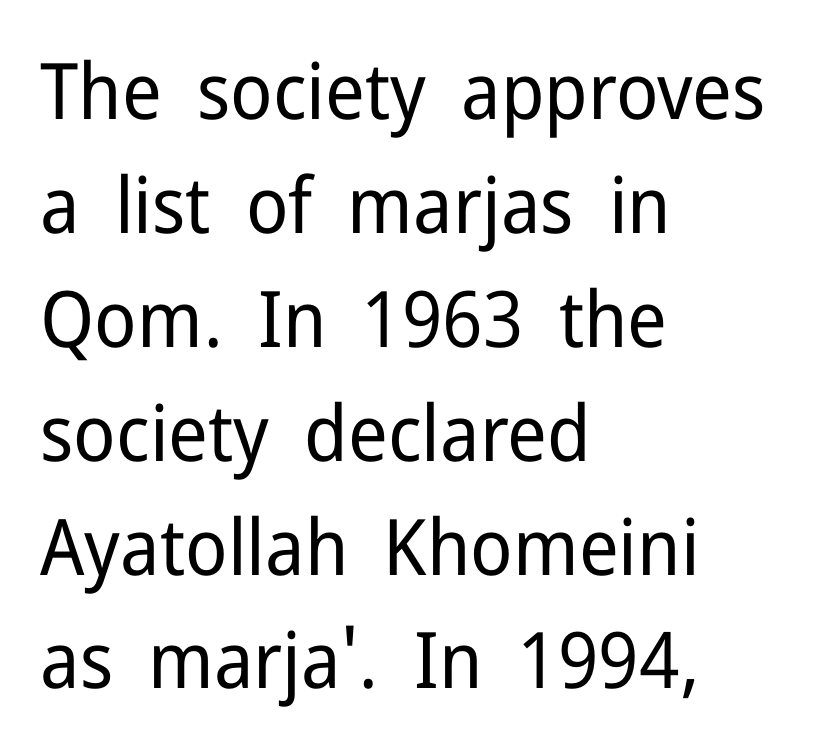
The image shows 78 px regular-weight sans-serif type, upright; set left-aligned, normal line spacing (1.46x), normal letter spacing, not underlined; low stroke contrast and a medium x-height.
